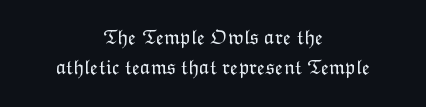
Nothing heavy about these letters — not bold at all. Regarding leading, the lines here are spaced in the standard way. Rendered with straight, roman letterforms. Unmarked baselines from the first word to the last.
